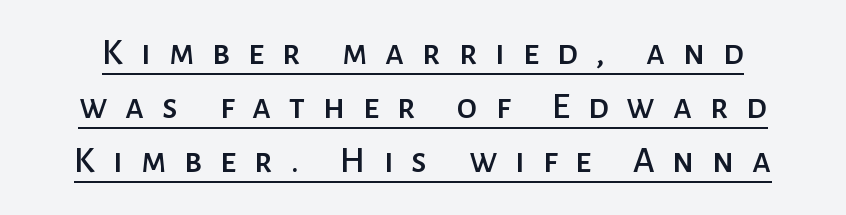
{"serif": "no", "italic": "no", "width": "normal", "stroke_contrast": "low", "x_height": "medium", "monospaced": "no", "underline": "yes", "line_spacing": "normal", "line_spacing_ratio": 1.46, "letter_spacing": "wide", "letter_spacing_em": 0.48, "glyph_px": 37}
